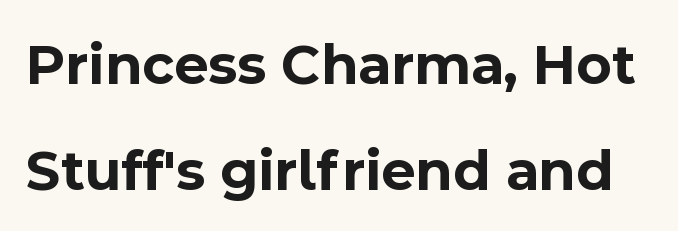
The image shows 59 px bold sans-serif type, upright; set line spacing 1.79x, normal letter spacing, not underlined; a medium x-height.
